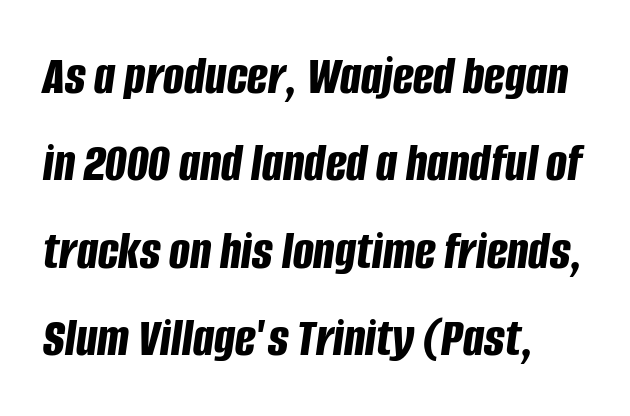
{"italic": "yes", "lean": "right", "slant_degrees": 8, "bold": "yes", "weight": "bold", "width": "condensed", "stroke_contrast": "low", "x_height": "large", "monospaced": "no", "underline": "no", "line_spacing": "normal", "line_spacing_ratio": 1.59, "letter_spacing": "normal", "letter_spacing_em": 0.0, "glyph_px": 55}
